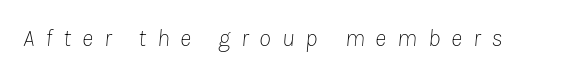
The image shows 24 px text type, italic (leaning right); set unusually wide letter spacing (+0.46 em), not underlined.
